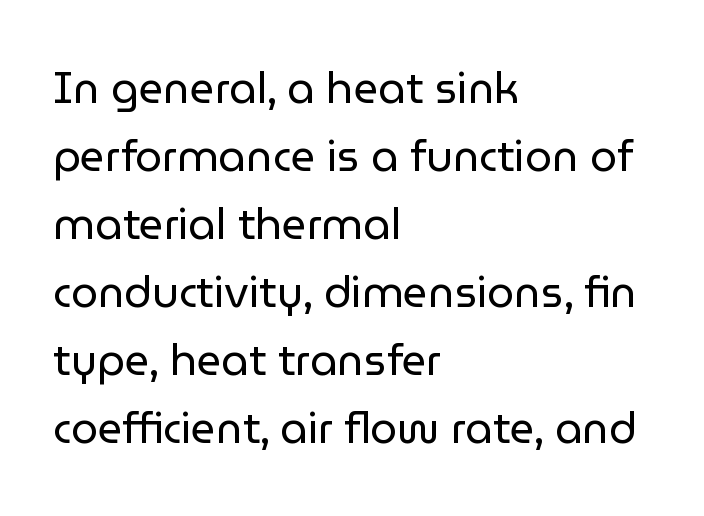
The paragraph has a hard left edge and a soft right edge. The strokes carry an ordinary text weight at most. Decoration check: the copy has no underline. The rendering uses natural spacing where letterforms have individual widths.
